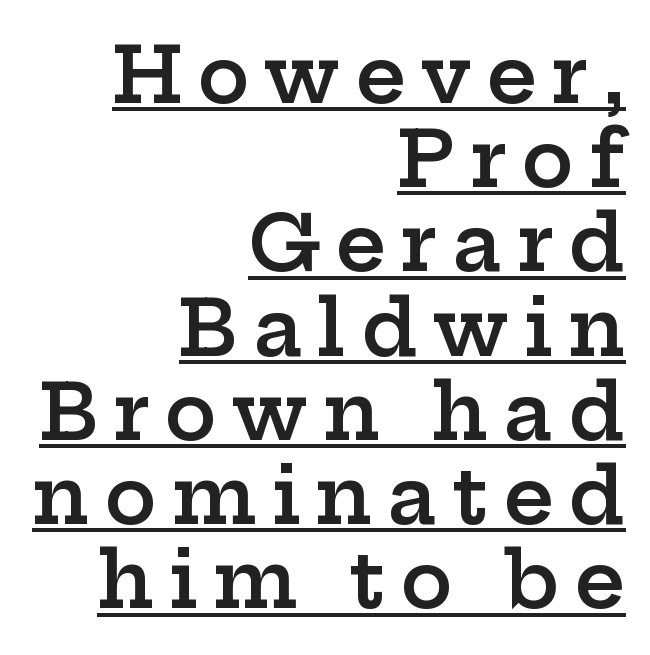
Q: Is the text bold? A: Semi-bold.
Q: Is the text italic (slanted)? A: No, it is upright.
Q: Is the typeface a serif or a sans-serif typeface? A: Serif.
Q: Is the text underlined? A: Yes.
Q: How is the paragraph aligned? A: Right-aligned.
Q: Is the spacing between lines tight, normal or loose? A: Tight.
Q: Width (condensed, normal, or wide)? A: Wide.
Q: Stroke contrast? A: Low.
Q: x-height? A: Medium.
Q: Monospaced? A: No.
